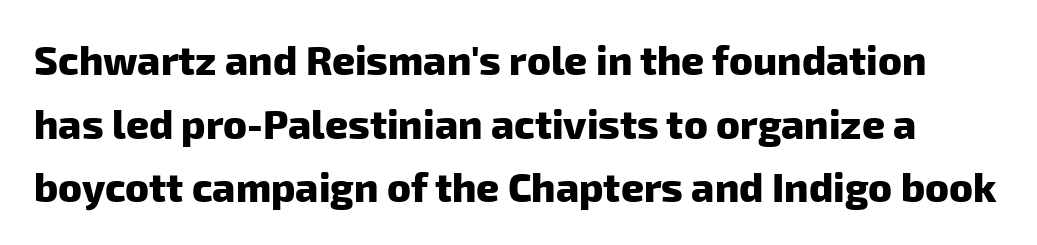
{"serif": "no", "bold": "yes", "weight": "heavy", "width": "normal", "stroke_contrast": "low", "x_height": "medium", "monospaced": "no", "underline": "no", "line_spacing": "normal", "line_spacing_ratio": 1.59, "letter_spacing": "normal", "letter_spacing_em": 0.0, "glyph_px": 40}
